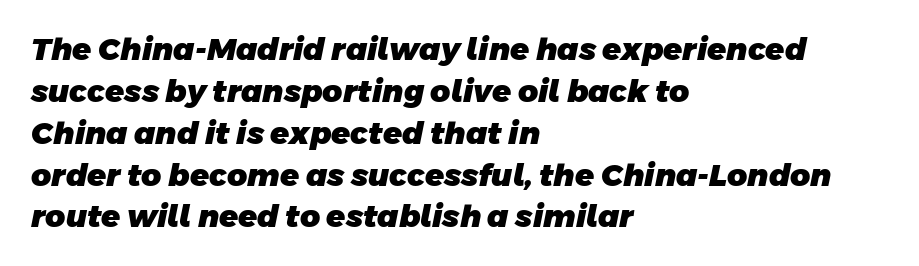
Honestly, the letter spacing is just normal — you wouldn't notice it. The rag falls on the right side of this text block. The rendering uses natural spacing where letterforms have individual widths. The zone under the glyphs is completely vacant. Each new line begins a customary step beneath the previous one. The characters display no serif detailing; their extremities are plain.
